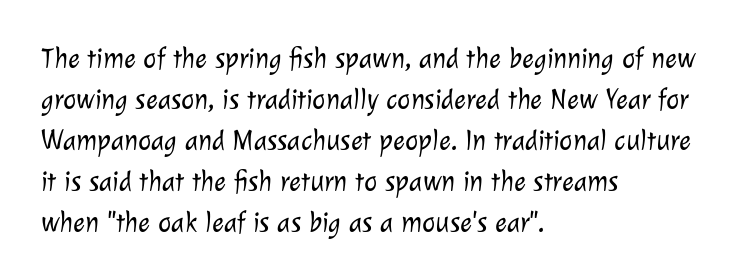
Q: Is the text bold? A: No.
Q: Is the typeface a serif or a sans-serif typeface? A: Sans-serif.
Q: Is the text underlined? A: No.
Q: How is the paragraph aligned? A: Left-aligned.
Q: Is the spacing between letters normal or unusually wide? A: Normal.
Q: Is the spacing between lines tight, normal or loose? A: Normal.
Q: Width (condensed, normal, or wide)? A: Normal.
Q: Stroke contrast? A: Low.
Q: x-height? A: Medium.
Q: Monospaced? A: No.
